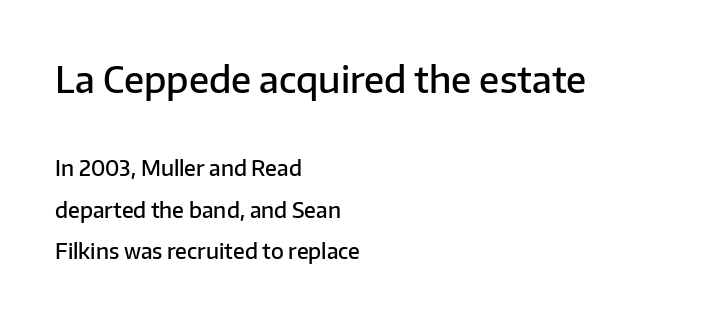
Q: Is the text bold? A: Semi-bold.
Q: Is the text italic (slanted)? A: No, it is upright.
Q: Is the typeface a serif or a sans-serif typeface? A: Sans-serif.
Q: Is the text underlined? A: No.
Q: How is the paragraph aligned? A: Left-aligned.
Q: Is the spacing between letters normal or unusually wide? A: Normal.
Q: Is the spacing between lines tight, normal or loose? A: Loose.
Q: Which block of text is set in a larger size, the first (top) or the second (bottom)? A: The first (top) one.
Q: Width (condensed, normal, or wide)? A: Normal.
Q: Stroke contrast? A: Low.
Q: x-height? A: Medium.
Q: Monospaced? A: No.
